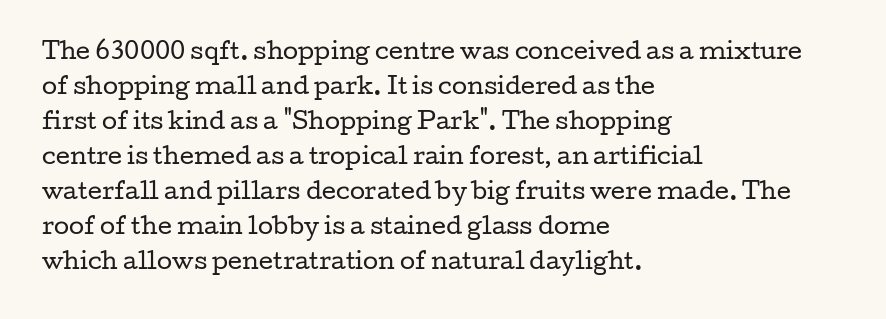
The image shows 22 px text type, upright; set left-aligned, normal line spacing (1.59x), normal letter spacing, not underlined.
